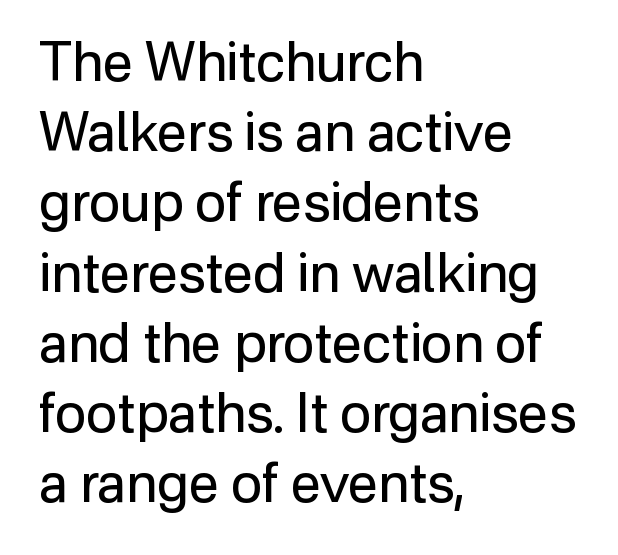
{"serif": "no", "italic": "no", "bold": "no", "weight": "regular", "width": "normal", "stroke_contrast": "low", "x_height": "medium", "monospaced": "no", "underline": "no", "align": "left", "line_spacing": "normal", "line_spacing_ratio": 1.3, "letter_spacing": "normal", "letter_spacing_em": 0.0, "glyph_px": 54}
